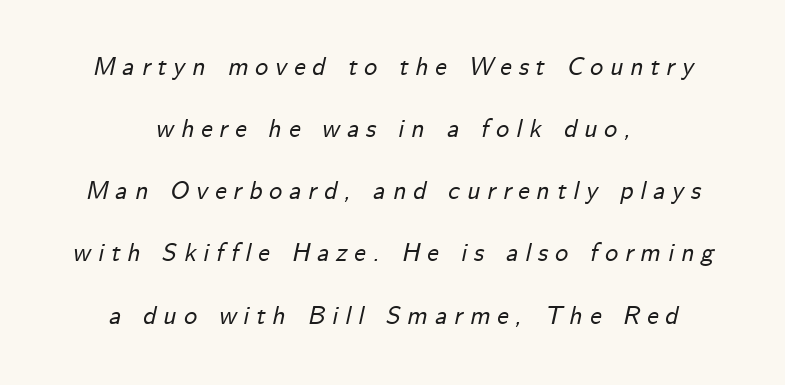
{"italic": "yes", "lean": "right", "slant_degrees": 12, "underline": "no", "align": "center", "line_spacing": "loose", "line_spacing_ratio": 2.39, "letter_spacing": "wide", "letter_spacing_em": 0.26, "glyph_px": 26}
